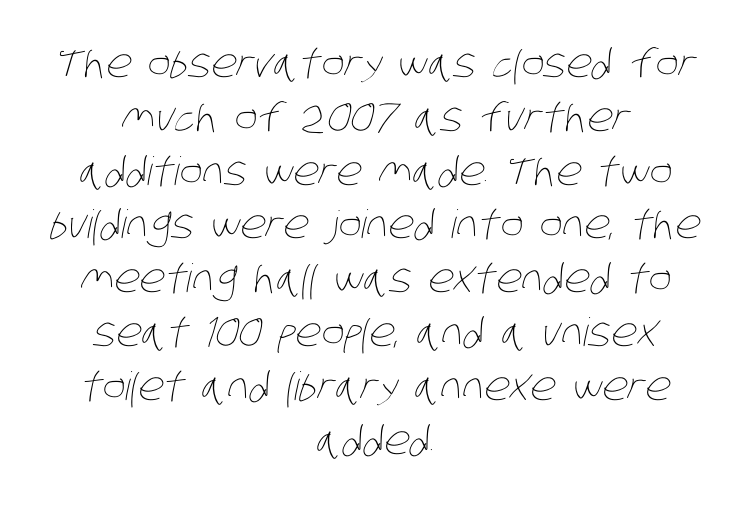
The image shows 39 px thin, condensed type; set centered, normal line spacing (1.38x), normal letter spacing, not underlined; low stroke contrast and a large x-height.
